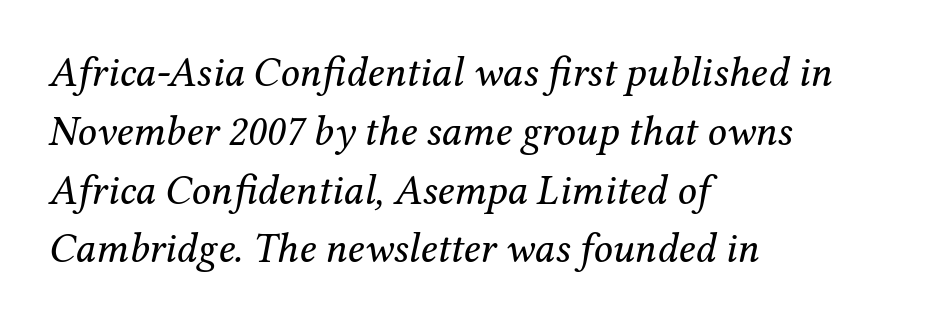
The image shows 42 px regular-weight serif type, italic (leaning right); set left-aligned, normal line spacing (1.4x), normal letter spacing, not underlined; medium stroke contrast and a medium x-height.
